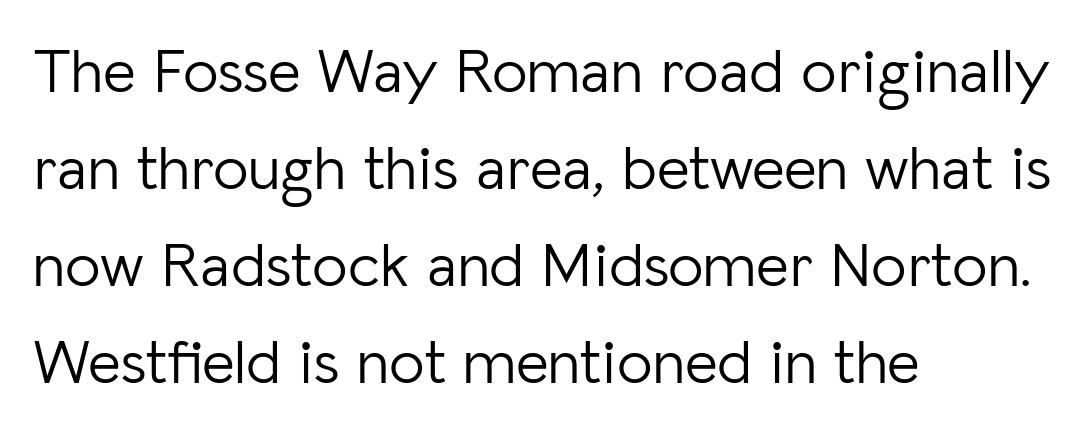
The image shows 63 px light sans-serif type, upright; set left-aligned, normal line spacing (1.54x), normal letter spacing, not underlined; low stroke contrast and a medium x-height.
